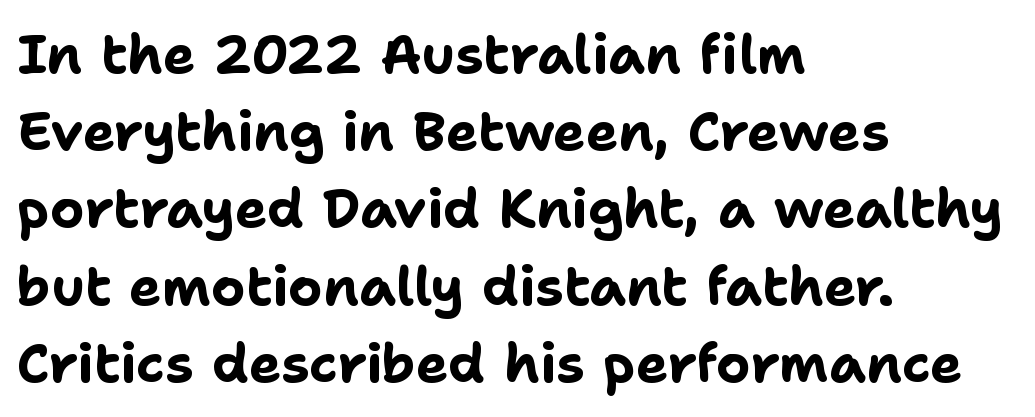
The image shows 54 px bold sans-serif type, upright; set left-aligned, normal line spacing (1.43x), normal letter spacing, not underlined; low stroke contrast and a medium x-height.
